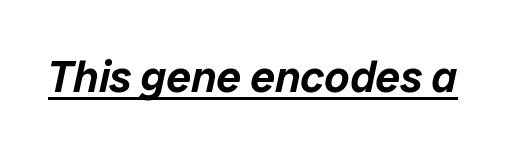
The image shows 44 px text type, italic (leaning right); set normal letter spacing, underlined; low stroke contrast and a medium x-height.
